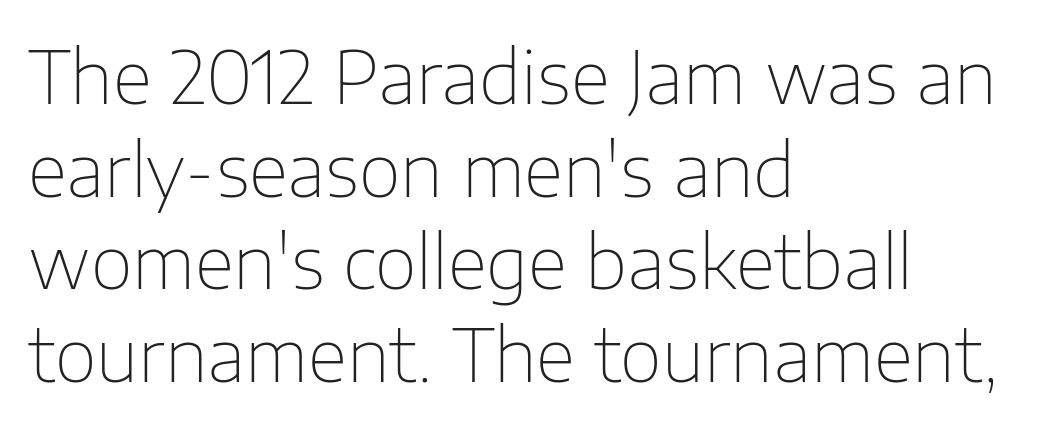
Q: Is the text bold? A: No.
Q: Is the text italic (slanted)? A: No, it is upright.
Q: Is the typeface a serif or a sans-serif typeface? A: Sans-serif.
Q: Is the text underlined? A: No.
Q: How is the paragraph aligned? A: Left-aligned.
Q: Is the spacing between letters normal or unusually wide? A: Normal.
Q: Is the spacing between lines tight, normal or loose? A: Normal.
Q: Width (condensed, normal, or wide)? A: Normal.
Q: Stroke contrast? A: Low.
Q: x-height? A: Medium.
Q: Monospaced? A: No.
